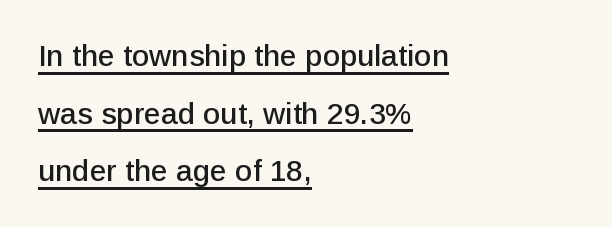
{"serif": "no", "italic": "no", "width": "normal", "stroke_contrast": "low", "x_height": "medium", "monospaced": "no", "underline": "yes", "align": "left", "line_spacing": "loose", "line_spacing_ratio": 1.92, "letter_spacing": "normal", "letter_spacing_em": 0.0, "glyph_px": 30}
